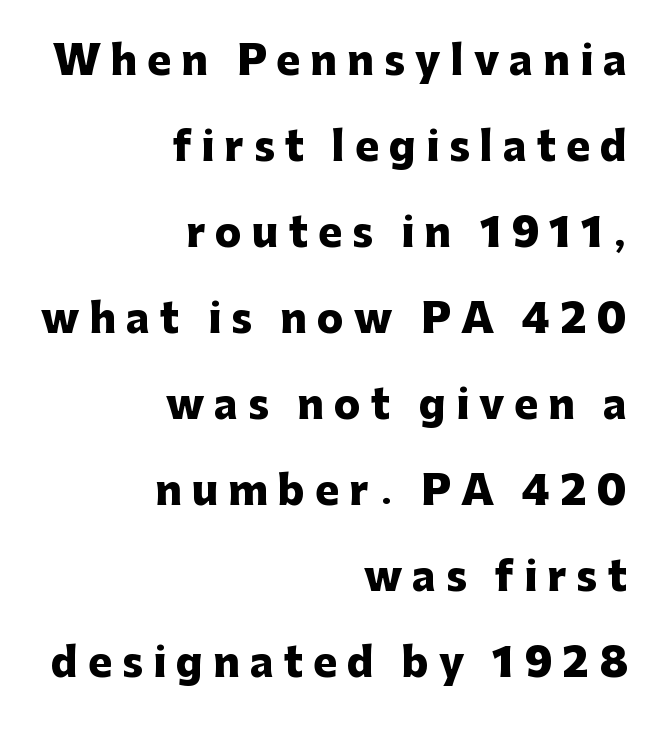
The sample has been set heavy, in full bold. What kind of face is this? One without serifs — a sans. The glyphs are unaccompanied by any horizontal stroke below them. There is plenty of visible air inserted between adjacent glyphs.
